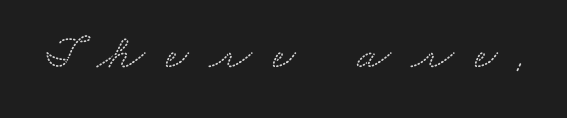
Q: Is the typeface a serif or a sans-serif typeface? A: Serif.
Q: Is the text underlined? A: No.
Q: Is the spacing between letters normal or unusually wide? A: Unusually wide.
Q: Width (condensed, normal, or wide)? A: Wide.
Q: Stroke contrast? A: Low.
Q: x-height? A: Small.
Q: Monospaced? A: No.
